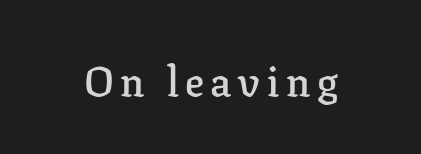
{"serif": "yes", "italic": "no", "bold": "semi", "weight": "semibold", "width": "normal", "stroke_contrast": "low", "x_height": "medium", "monospaced": "no", "underline": "no", "glyph_px": 42}
